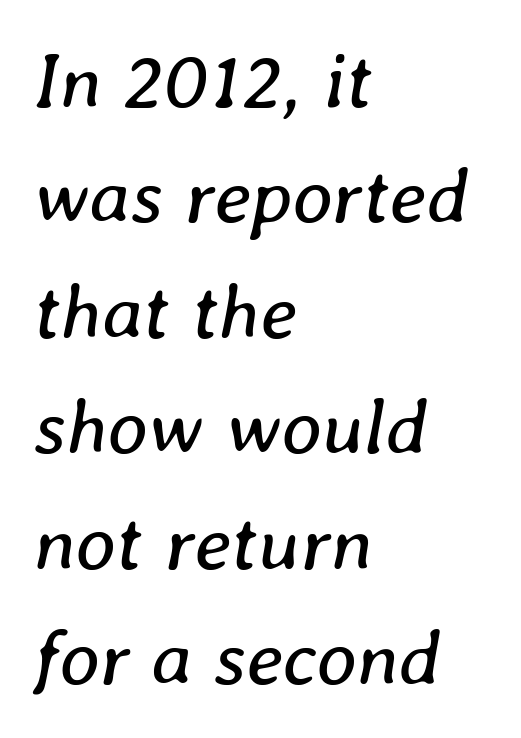
The image shows 78 px regular-weight type, italic (leaning right); set left-aligned, normal line spacing (1.48x), normal letter spacing, not underlined; low stroke contrast and a medium x-height.
